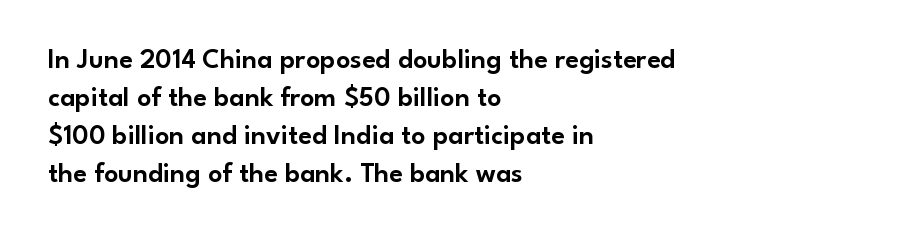
{"serif": "no", "italic": "no", "width": "normal", "stroke_contrast": "low", "x_height": "small", "monospaced": "no", "underline": "no", "align": "left", "line_spacing": "normal", "line_spacing_ratio": 1.36, "letter_spacing": "normal", "letter_spacing_em": 0.0, "glyph_px": 28}
